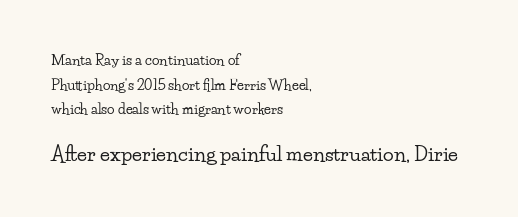
Caption: multi-line text, flush left, ragged right. Rule under the text: the space is simply empty. The letters stand upright; this is a roman face. Top chunk: small. Bottom chunk: large. Inter-character spacing is left at the font's built-in metrics.
